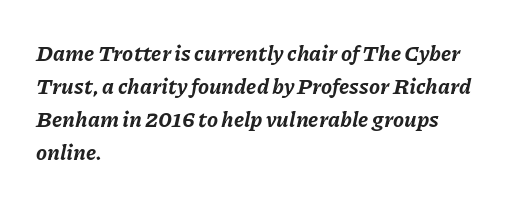
The image shows 22 px bold type, italic (leaning right); set left-aligned, normal line spacing (1.5x), normal letter spacing, not underlined.
